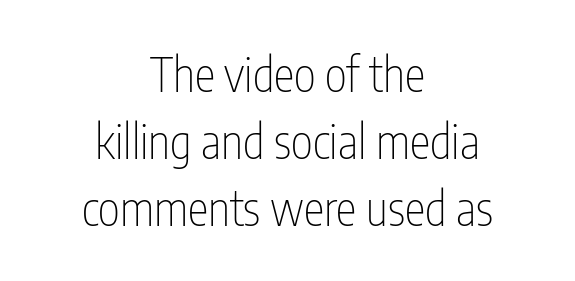
{"serif": "no", "italic": "no", "bold": "no", "weight": "thin", "width": "condensed", "stroke_contrast": "low", "x_height": "medium", "monospaced": "no", "underline": "no", "align": "center", "line_spacing": "normal", "line_spacing_ratio": 1.43, "letter_spacing": "normal", "letter_spacing_em": 0.0, "glyph_px": 47}
